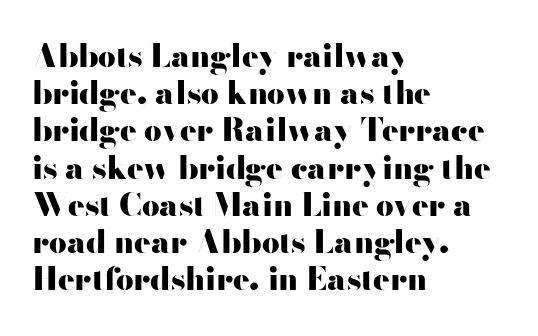
Q: Is the text bold? A: Yes.
Q: Is the text italic (slanted)? A: No, it is upright.
Q: Is the typeface a serif or a sans-serif typeface? A: Serif.
Q: Is the text underlined? A: No.
Q: How is the paragraph aligned? A: Left-aligned.
Q: Is the spacing between letters normal or unusually wide? A: Normal.
Q: Width (condensed, normal, or wide)? A: Wide.
Q: Stroke contrast? A: High.
Q: x-height? A: Small.
Q: Monospaced? A: No.
